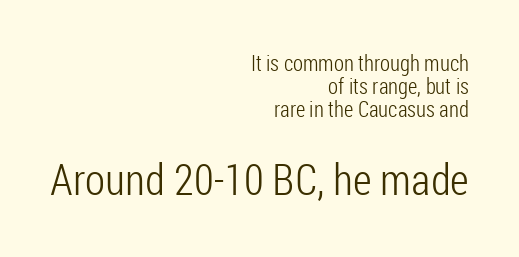
Compared with typical paragraphs, the rows here are closer together. The rendering uses natural spacing where letterforms have individual widths. When letters stand straight like this, we call the style roman or upright. Letters rest on an invisible, unmarked baseline.
